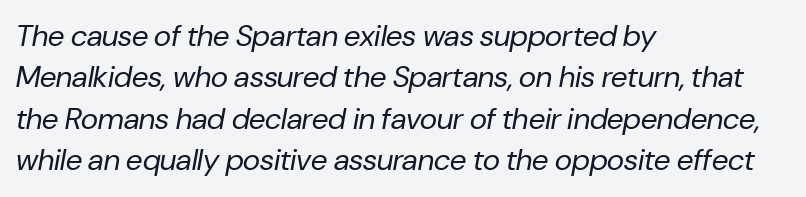
The image shows 30 px regular-weight type, italic (leaning right); set left-aligned, normal line spacing (1.38x), normal letter spacing, not underlined; low stroke contrast and a medium x-height.
